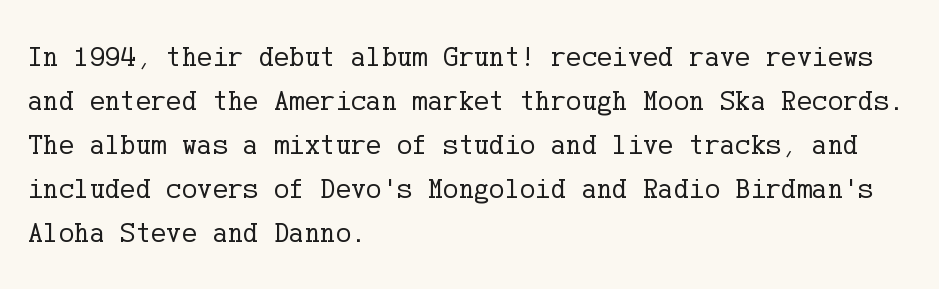
Q: Is the text bold? A: No.
Q: Is the text italic (slanted)? A: No, it is upright.
Q: Is the typeface a serif or a sans-serif typeface? A: Serif.
Q: Is the text underlined? A: No.
Q: How is the paragraph aligned? A: Left-aligned.
Q: Is the spacing between letters normal or unusually wide? A: Normal.
Q: Is the spacing between lines tight, normal or loose? A: Normal.
Q: Width (condensed, normal, or wide)? A: Normal.
Q: Stroke contrast? A: Low.
Q: x-height? A: Medium.
